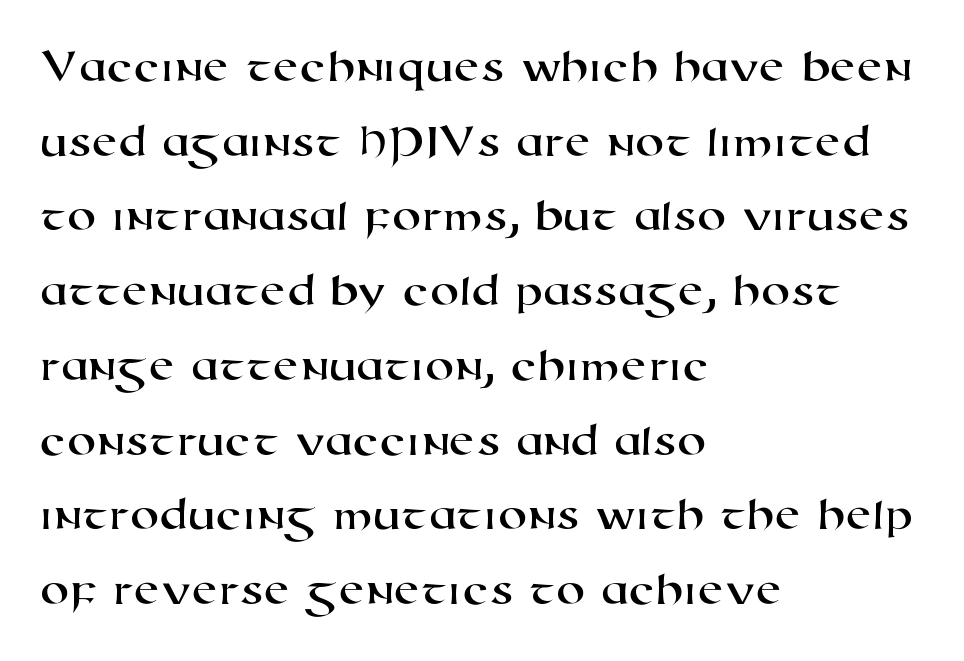
{"serif": "no", "width": "wide", "stroke_contrast": "high", "x_height": "medium", "monospaced": "no", "underline": "no", "align": "left", "line_spacing": "normal", "line_spacing_ratio": 1.59, "letter_spacing": "normal", "letter_spacing_em": 0.0, "glyph_px": 47}
